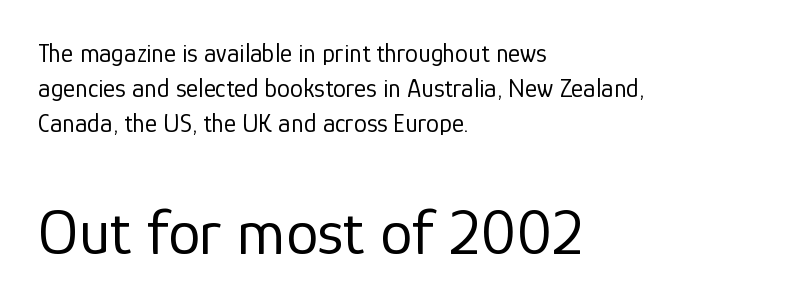
Q: Is the text bold? A: No.
Q: Is the text italic (slanted)? A: No, it is upright.
Q: Is the typeface a serif or a sans-serif typeface? A: Sans-serif.
Q: Is the text underlined? A: No.
Q: How is the paragraph aligned? A: Left-aligned.
Q: Is the spacing between letters normal or unusually wide? A: Normal.
Q: Is the spacing between lines tight, normal or loose? A: Normal.
Q: Which block of text is set in a larger size, the first (top) or the second (bottom)? A: The second (bottom) one.
Q: Width (condensed, normal, or wide)? A: Normal.
Q: Stroke contrast? A: Low.
Q: x-height? A: Medium.
Q: Monospaced? A: No.
